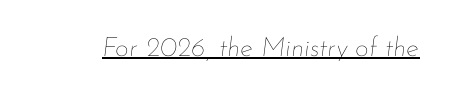
{"italic": "yes", "lean": "right", "slant_degrees": 7, "bold": "no", "underline": "yes", "letter_spacing": "normal", "letter_spacing_em": 0.0, "glyph_px": 27}
